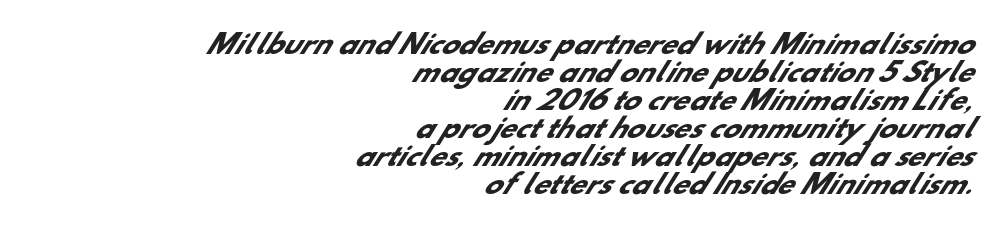
{"bold": "yes", "underline": "no", "align": "right", "line_spacing": "tight", "line_spacing_ratio": 1.08, "letter_spacing": "normal", "letter_spacing_em": 0.0, "glyph_px": 26}
